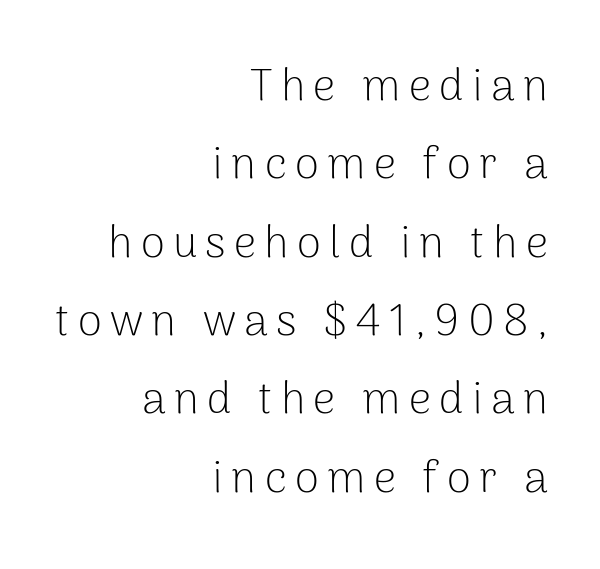
The image shows 44 px light sans-serif type, upright; set right-aligned, line spacing 1.78x, not underlined; low stroke contrast and a medium x-height.
